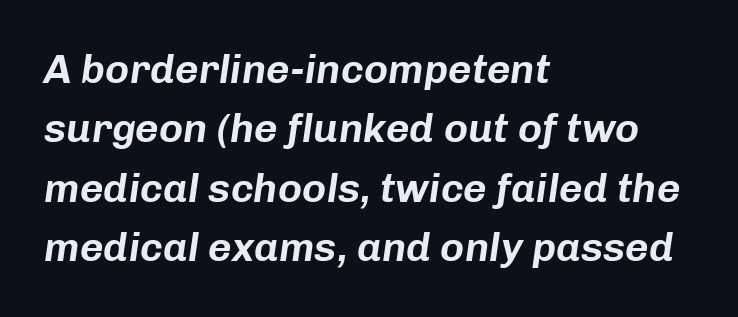
Tracking value appears to be zero — textbook default spacing. A student would call this left alignment; a typographer would say flush left, rag right. The space directly below the letters is spotless. The passage shown is typed in a proportional face where columns would drift.
